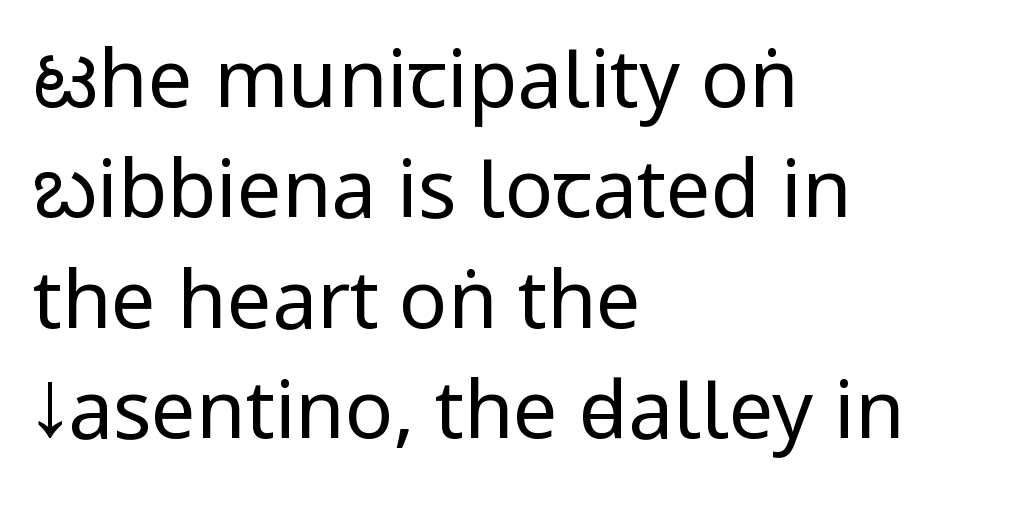
Each letter keeps its own natural width here, so spacing adapts to shape. Default kerning and tracking; the words read as compact shapes. Baseline-to-baseline distance is the conventional proportion of letter height. Notice how the stems are strictly vertical — no italics here.
